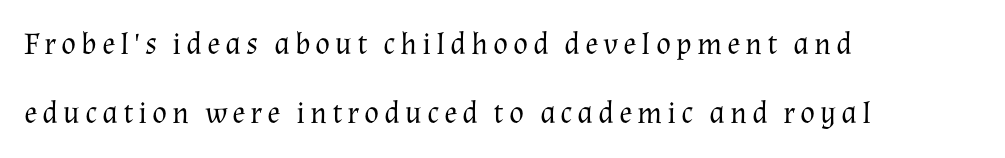
Looks like regular typesetting: each glyph gets only the width it needs. The specimen omits any rule beneath the text block's lines. The font sits on the lighter half of the weight spectrum, regular included. Successive baselines arrive slowly, with a big drop between each.
